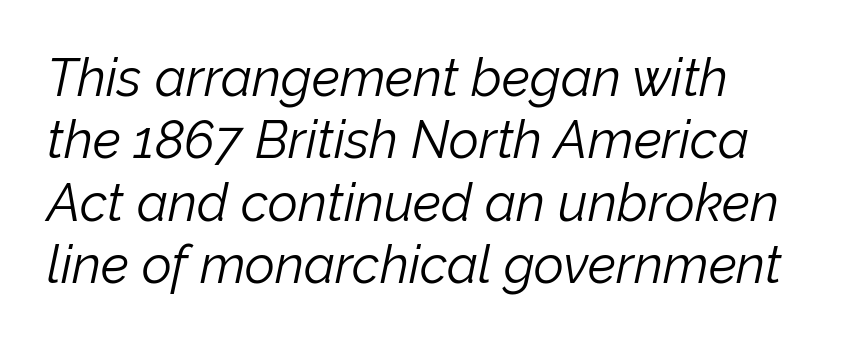
{"italic": "yes", "lean": "right", "slant_degrees": 12, "bold": "no", "weight": "light", "width": "normal", "stroke_contrast": "low", "x_height": "medium", "monospaced": "no", "underline": "no", "line_spacing_ratio": 1.2, "letter_spacing": "normal", "letter_spacing_em": 0.0, "glyph_px": 52}
